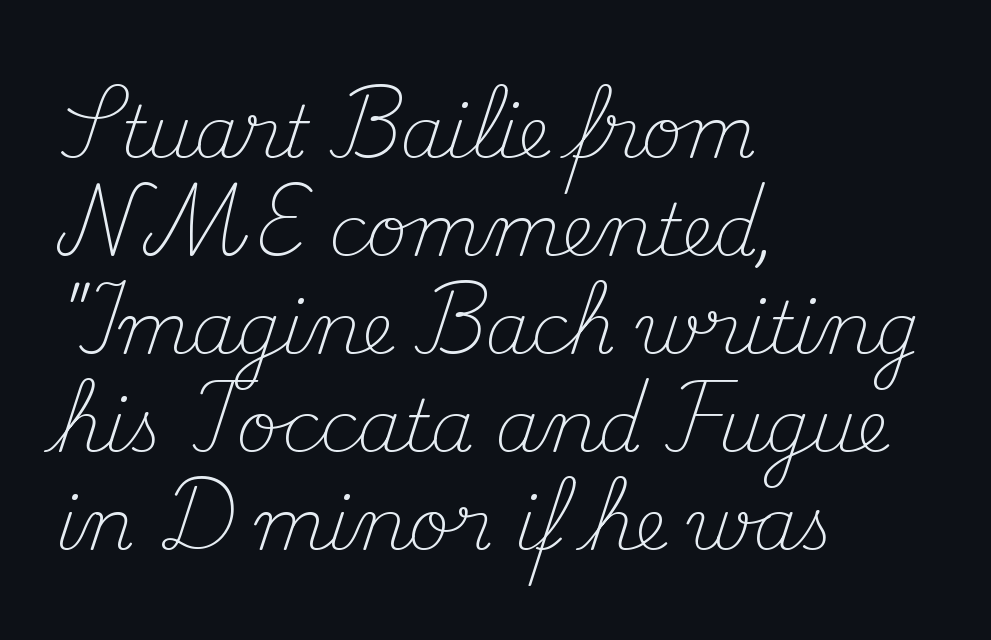
Q: Is the text bold? A: No.
Q: Is the text italic (slanted)? A: Yes.
Q: Is the typeface a serif or a sans-serif typeface? A: Serif.
Q: Is the text underlined? A: No.
Q: How is the paragraph aligned? A: Left-aligned.
Q: Is the spacing between letters normal or unusually wide? A: Normal.
Q: Is the spacing between lines tight, normal or loose? A: Normal.
Q: Width (condensed, normal, or wide)? A: Normal.
Q: Stroke contrast? A: Medium.
Q: x-height? A: Small.
Q: Monospaced? A: No.
